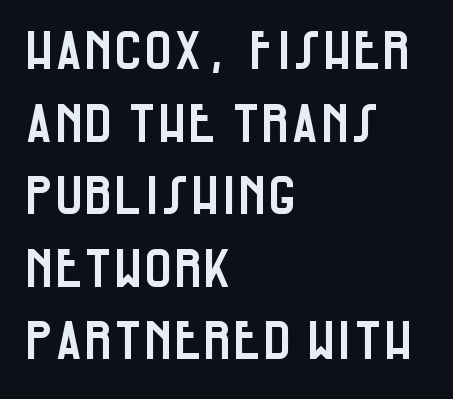
{"serif": "no", "italic": "no", "width": "condensed", "stroke_contrast": "low", "x_height": "large", "monospaced": "no", "underline": "no", "align": "left", "line_spacing": "normal", "line_spacing_ratio": 1.37, "letter_spacing": "normal", "letter_spacing_em": 0.0, "glyph_px": 53}
